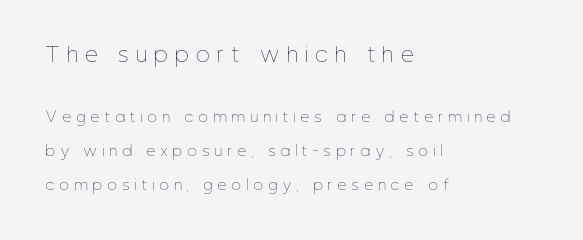
Display-style spreading of the glyphs; the letterfit is very open. The face used here appears at its bigger size in the upper chunk. The strokes carry an ordinary text weight at most. Typeset ragged right — the left edge is the straight one.
